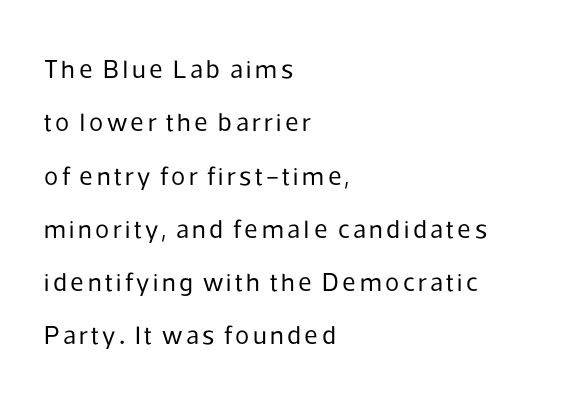
The image shows 26 px text type, upright; set left-aligned, loose line spacing (2.05x), not underlined.
